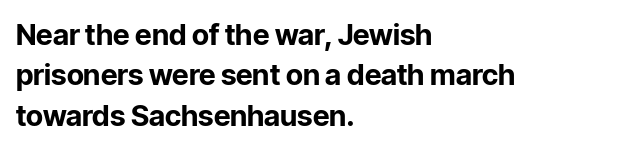
The image shows 29 px bold sans-serif type, upright; set left-aligned, normal line spacing (1.39x), normal letter spacing, not underlined; low stroke contrast and a medium x-height.
